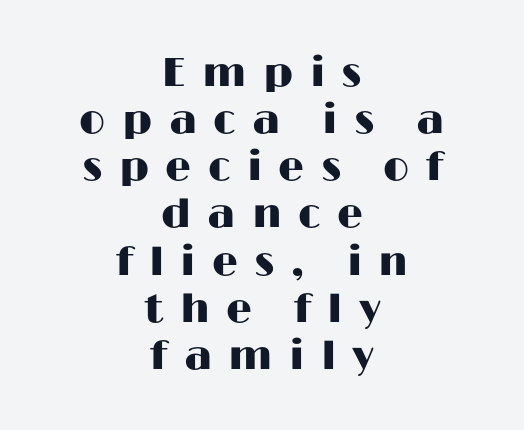
{"serif": "no", "italic": "no", "width": "wide", "stroke_contrast": "high", "x_height": "medium", "monospaced": "no", "underline": "no", "align": "center", "line_spacing": "tight", "line_spacing_ratio": 1.15, "letter_spacing": "wide", "letter_spacing_em": 0.4, "glyph_px": 41}
